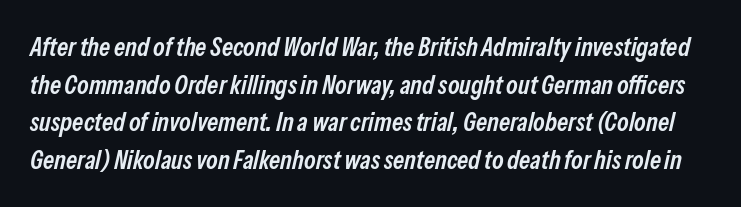
The baseline area is clear. Summary of vertical rhythm: regular, with standard interline spacing. Weight: semibold (demi). Looking at the ascenders, they clearly lean.
